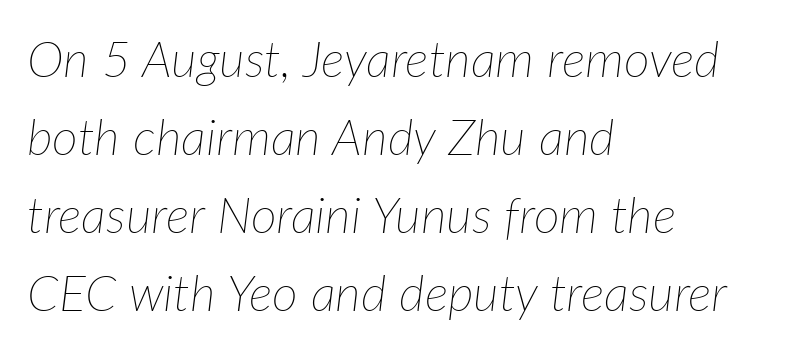
Letter spacing: default. The strip under each line holds only bare page. Interline gaps are of average width in this sample. Every row of glyphs begins at an identical x-position on the left.
